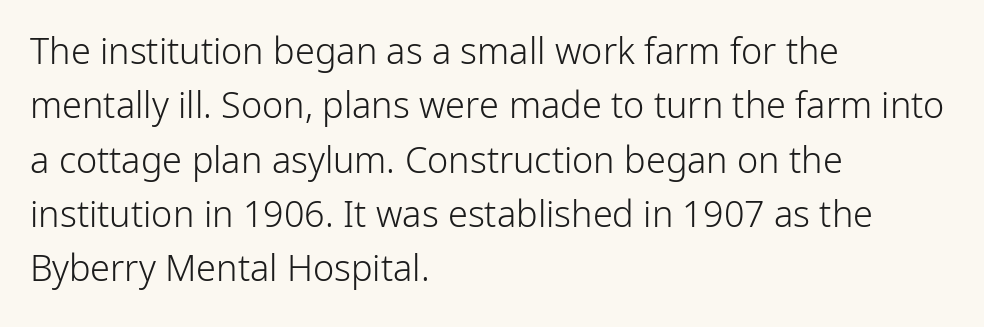
{"serif": "no", "italic": "no", "bold": "no", "weight": "light", "width": "normal", "stroke_contrast": "low", "x_height": "medium", "monospaced": "no", "underline": "no", "align": "left", "line_spacing": "normal", "line_spacing_ratio": 1.51, "letter_spacing": "normal", "letter_spacing_em": 0.0, "glyph_px": 36}
